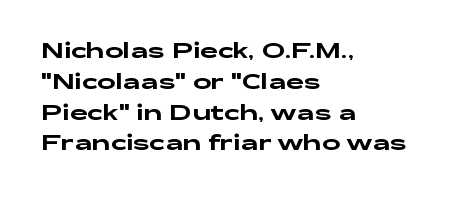
Q: Is the text italic (slanted)? A: No, it is upright.
Q: Is the text underlined? A: No.
Q: How is the paragraph aligned? A: Left-aligned.
Q: Is the spacing between letters normal or unusually wide? A: Normal.
Q: Is the spacing between lines tight, normal or loose? A: Normal.
